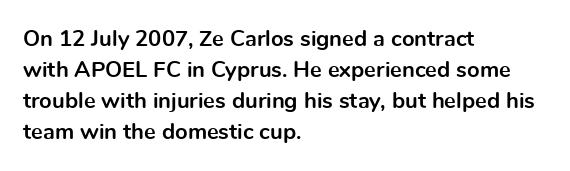
Q: Is the text bold? A: Yes.
Q: Is the text italic (slanted)? A: No, it is upright.
Q: Is the text underlined? A: No.
Q: How is the paragraph aligned? A: Left-aligned.
Q: Is the spacing between letters normal or unusually wide? A: Normal.
Q: Is the spacing between lines tight, normal or loose? A: Normal.
